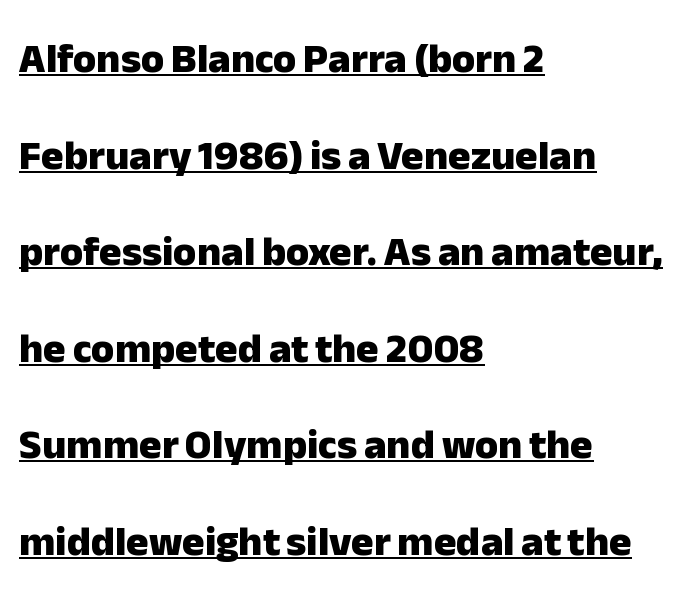
{"serif": "no", "italic": "no", "bold": "yes", "weight": "heavy", "width": "normal", "stroke_contrast": "low", "x_height": "medium", "monospaced": "no", "underline": "yes", "align": "left", "line_spacing": "loose", "line_spacing_ratio": 2.3, "letter_spacing": "normal", "letter_spacing_em": 0.0, "glyph_px": 42}
